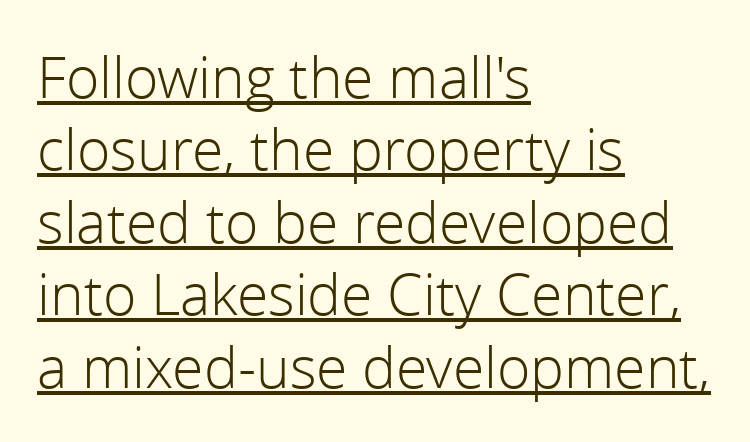
Q: Is the text bold? A: No.
Q: Is the text italic (slanted)? A: No, it is upright.
Q: Is the typeface a serif or a sans-serif typeface? A: Sans-serif.
Q: Is the text underlined? A: Yes.
Q: How is the paragraph aligned? A: Left-aligned.
Q: Is the spacing between letters normal or unusually wide? A: Normal.
Q: Is the spacing between lines tight, normal or loose? A: Normal.
Q: Width (condensed, normal, or wide)? A: Normal.
Q: x-height? A: Medium.
Q: Monospaced? A: No.
